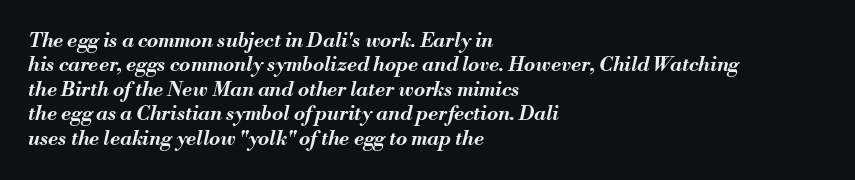
The lines are quadded left. Posture: slanted. Underline: absent. The line texture is even and compact thanks to regular tracking. These words are printed bold, with thick strokes throughout.
